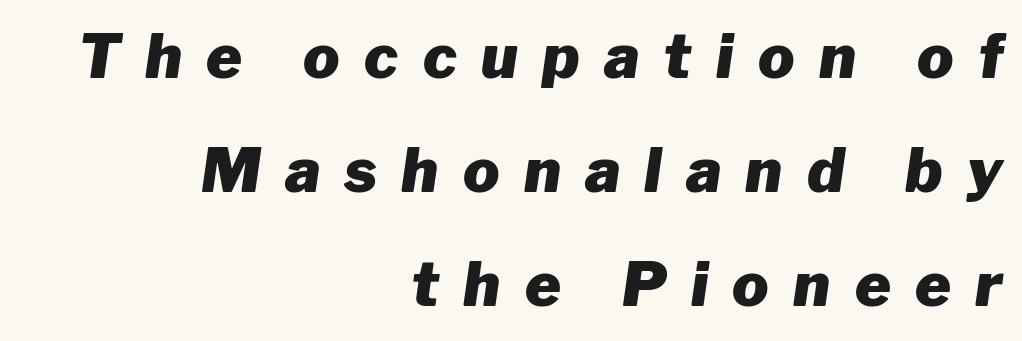
Caption: multi-line text, flush right, ragged left. Heavy-handed strokes throughout: this text is bold. The letters advance in unequal steps, a hallmark of proportional type. Each row of text sits above clean, open space. When letters slant like this, we call the style italic.
